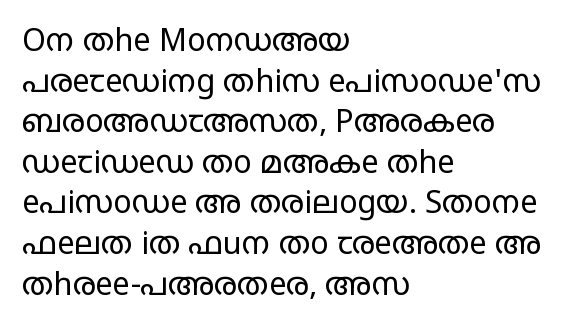
Q: Is the text bold? A: No.
Q: Is the text italic (slanted)? A: No, it is upright.
Q: Is the typeface a serif or a sans-serif typeface? A: Sans-serif.
Q: Is the text underlined? A: No.
Q: How is the paragraph aligned? A: Left-aligned.
Q: Is the spacing between letters normal or unusually wide? A: Normal.
Q: Is the spacing between lines tight, normal or loose? A: Normal.
Q: Width (condensed, normal, or wide)? A: Wide.
Q: Stroke contrast? A: Low.
Q: x-height? A: Large.
Q: Monospaced? A: No.
